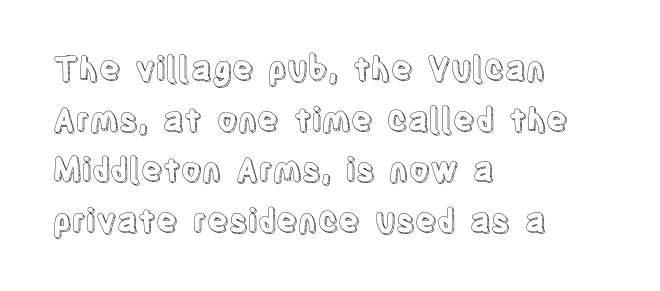
The image shows 32 px condensed type, upright; set left-aligned, normal line spacing (1.58x), normal letter spacing, not underlined; a large x-height.
